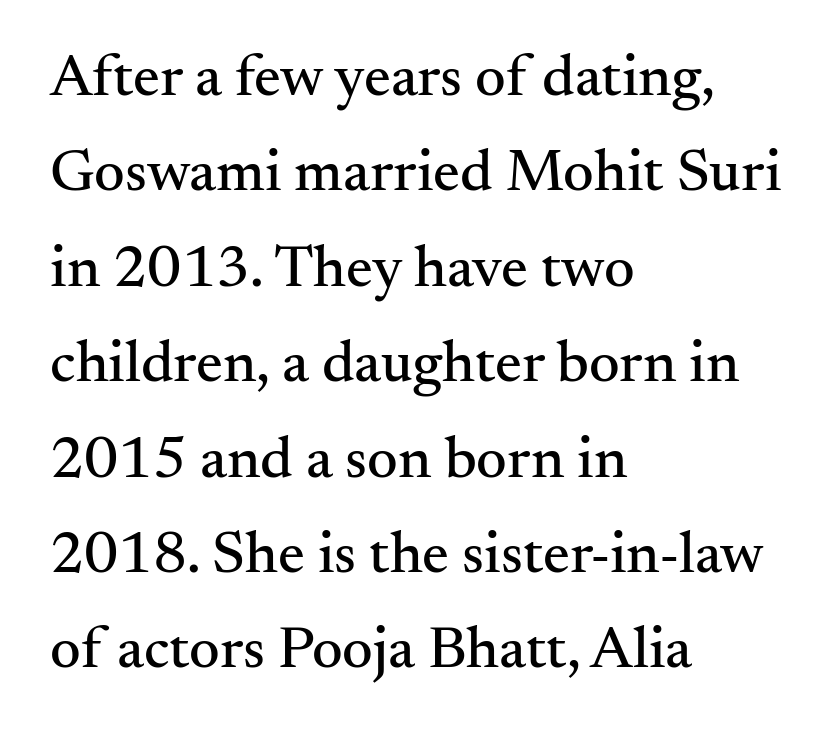
Short and long lines alike share a common starting point at left. Quick note: underline off. The font's upright variant was chosen for this text. The rows are spaced the way most documents space them.
